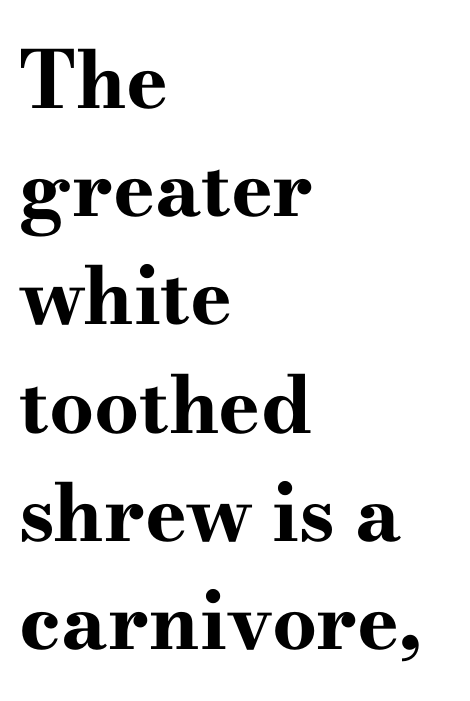
{"serif": "yes", "italic": "no", "bold": "yes", "weight": "bold", "width": "wide", "stroke_contrast": "high", "x_height": "small", "monospaced": "no", "underline": "no", "align": "left", "line_spacing": "normal", "line_spacing_ratio": 1.37, "letter_spacing": "normal", "letter_spacing_em": 0.0, "glyph_px": 79}
